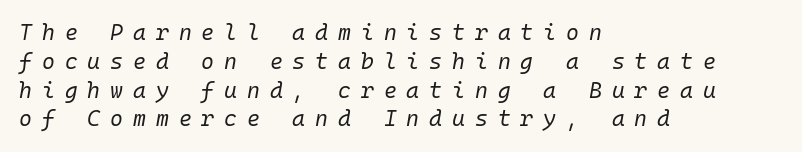
Each line starts at the same left margin while the right side varies. Reading down the column, the eye jumps a familiar distance to each next line. The words here are not underlined. You can tell it's italic because the verticals aren't actually vertical. Compared with typical body copy, the letter spacing here is much looser. The cut favours lightness, reaching ordinary text weight at its darkest.
